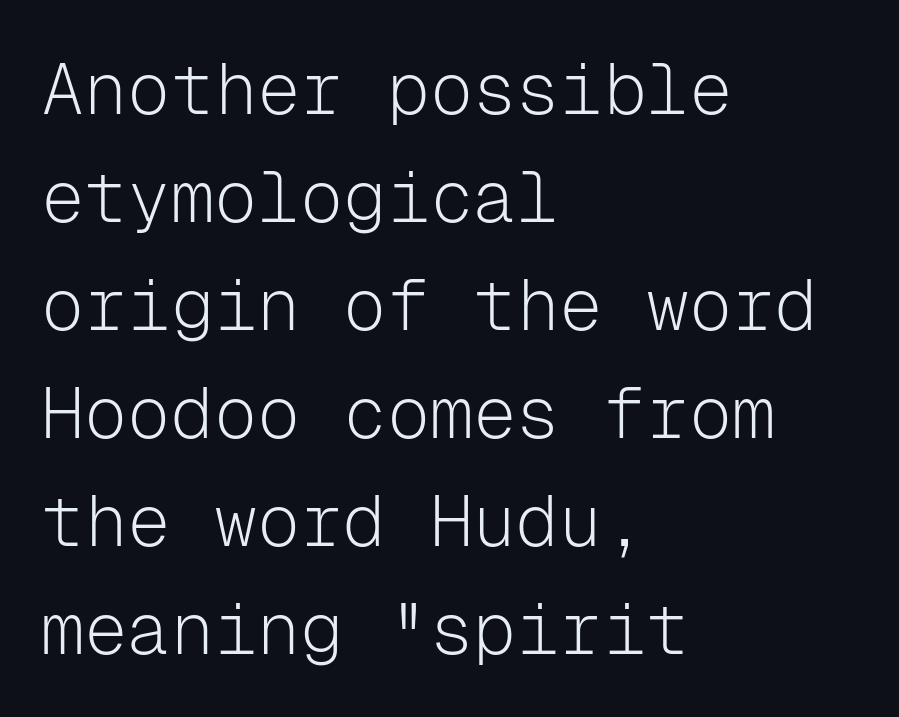
Normally led — the rows are evenly, conventionally spaced. Are there feet on the stems? There aren't — it's a sans. These glyphs show unthickened strokes, regular width or finer. In terms of posture, this sample is upright.
